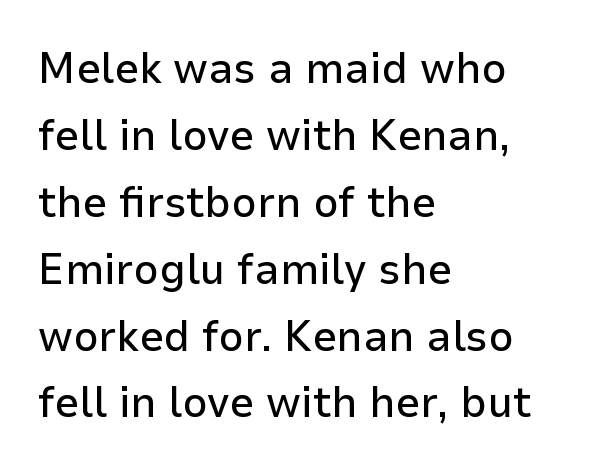
I'd call this a sans setting — the letters go barefoot. The passage shown stacks its lines at a standard gap. Spacing between characters is what you'd get straight out of the box. This is the regular roman posture of the typeface. The rendering uses natural spacing where letterforms have individual widths.
